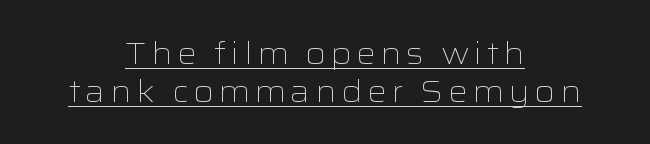
{"serif": "no", "italic": "no", "bold": "no", "weight": "light", "width": "wide", "stroke_contrast": "low", "x_height": "medium", "monospaced": "no", "underline": "yes", "align": "center", "line_spacing_ratio": 1.21, "glyph_px": 31}
